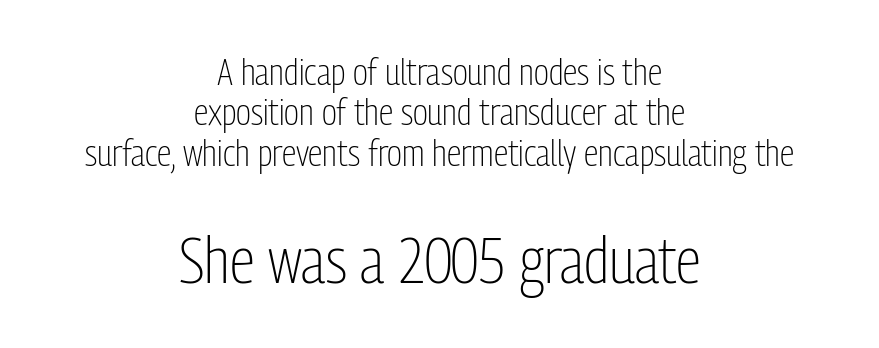
The image shows 64 px light, condensed sans-serif type, upright; set centered, tight line spacing (1.09x), normal letter spacing, not underlined; the second (bottom) block is 1.73x larger; low stroke contrast and a medium x-height.
